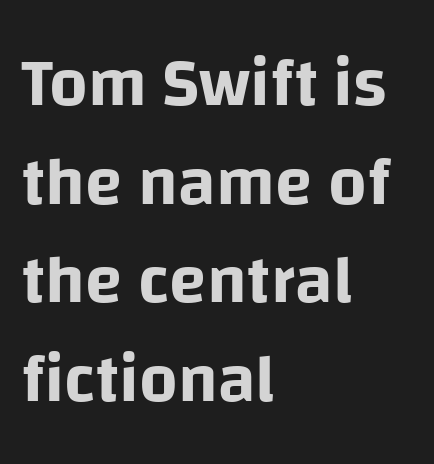
Q: Is the text italic (slanted)? A: No, it is upright.
Q: Is the typeface a serif or a sans-serif typeface? A: Sans-serif.
Q: Is the text underlined? A: No.
Q: How is the paragraph aligned? A: Left-aligned.
Q: Is the spacing between letters normal or unusually wide? A: Normal.
Q: Is the spacing between lines tight, normal or loose? A: Normal.
Q: Width (condensed, normal, or wide)? A: Normal.
Q: Stroke contrast? A: Low.
Q: x-height? A: Large.
Q: Monospaced? A: No.
